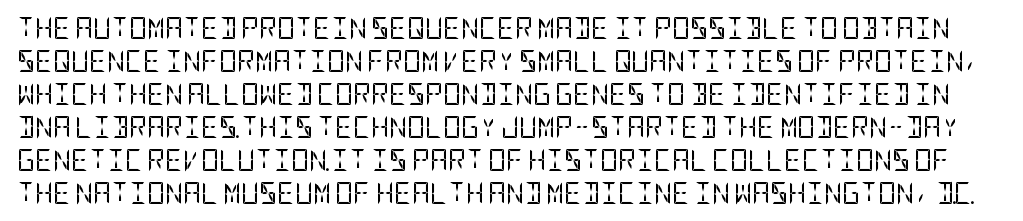
Students, note that the glyphs here touch the page at normal intervals. Descender tails drop into unmarked territory. If you drew a line through each stem, it would be perfectly vertical. These glyphs show unthickened strokes, regular width or finer.
